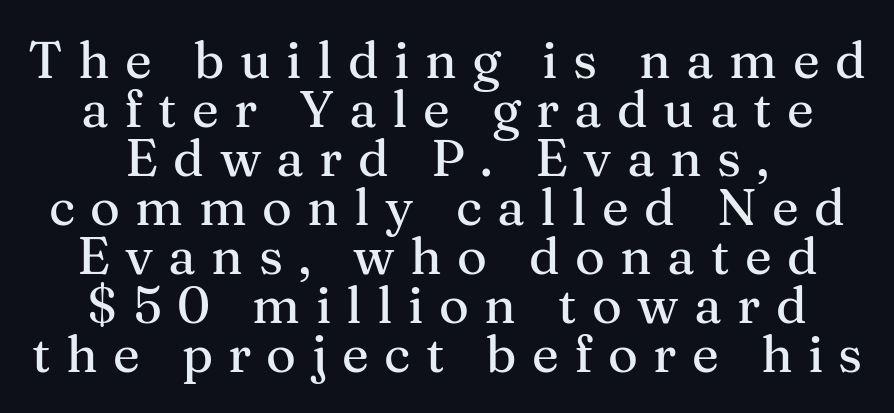
Cramped leading. Each letter keeps its own natural width here, so spacing adapts to shape. The glyphs are unaccompanied by any horizontal stroke below them. The characters display serif detailing at their extremities.
